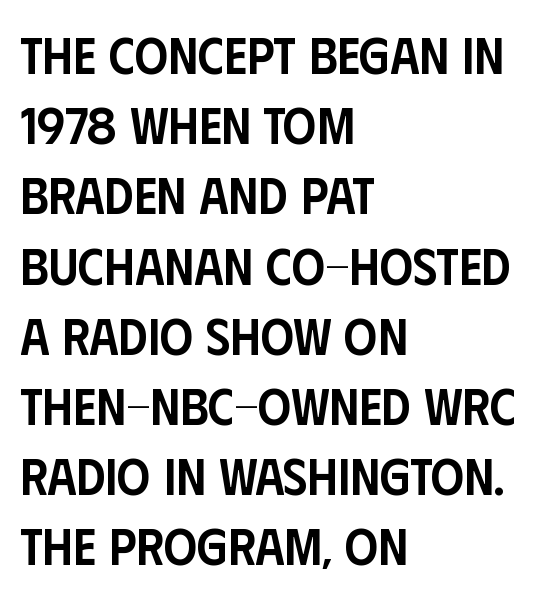
The image shows 52 px semibold, condensed sans-serif type, upright; set left-aligned, normal line spacing (1.35x), normal letter spacing, not underlined; low stroke contrast and a large x-height.
